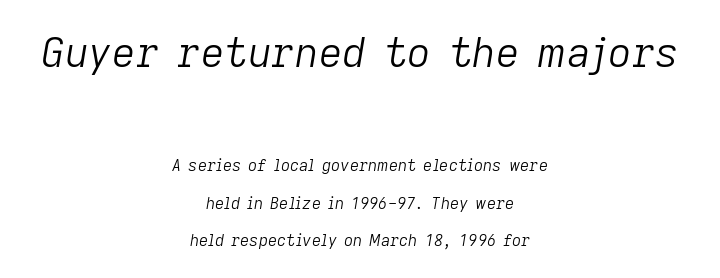
Q: Is the text bold? A: No.
Q: Is the text italic (slanted)? A: Yes, it leans right by about 9 degrees.
Q: Is the text underlined? A: No.
Q: How is the paragraph aligned? A: Centered.
Q: Is the spacing between letters normal or unusually wide? A: Normal.
Q: Is the spacing between lines tight, normal or loose? A: Loose.
Q: Which block of text is set in a larger size, the first (top) or the second (bottom)? A: The first (top) one.
Q: Width (condensed, normal, or wide)? A: Normal.
Q: Stroke contrast? A: Low.
Q: x-height? A: Medium.
Q: Monospaced? A: No.
